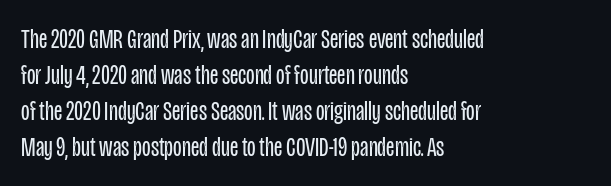
The image shows 28 px regular-weight, condensed sans-serif type, upright; set left-aligned, normal line spacing (1.29x), normal letter spacing, not underlined; low stroke contrast and a large x-height.
